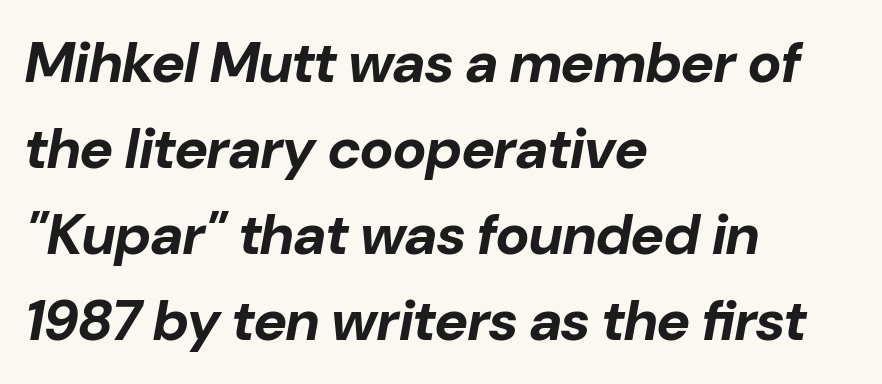
{"italic": "yes", "lean": "right", "slant_degrees": 10, "bold": "yes", "weight": "bold", "width": "normal", "stroke_contrast": "low", "x_height": "medium", "monospaced": "no", "underline": "no", "align": "left", "line_spacing": "normal", "line_spacing_ratio": 1.51, "letter_spacing": "normal", "letter_spacing_em": 0.0, "glyph_px": 57}
